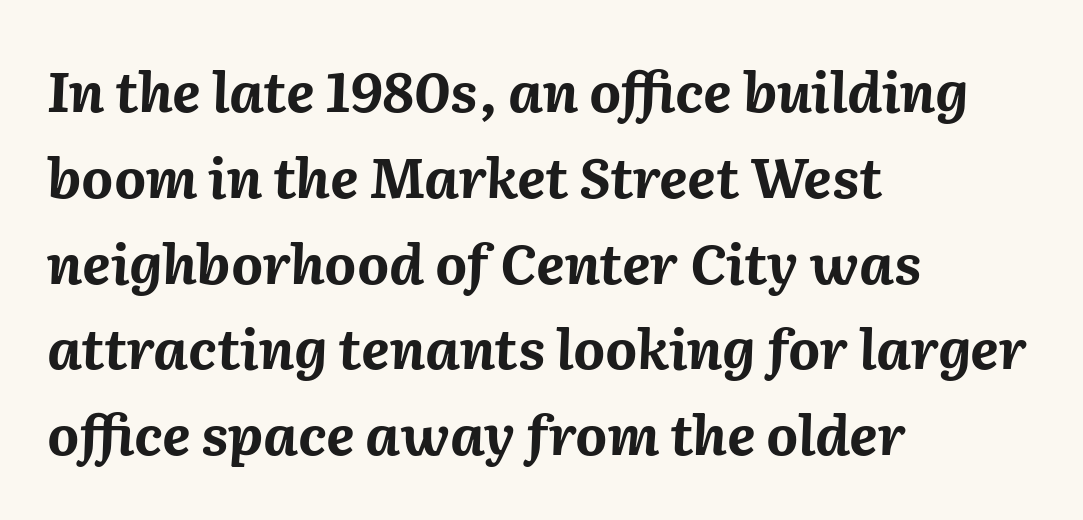
{"italic": "yes", "lean": "right", "slant_degrees": 2, "bold": "yes", "weight": "bold", "width": "normal", "stroke_contrast": "medium", "x_height": "medium", "monospaced": "no", "underline": "no", "align": "left", "line_spacing": "normal", "line_spacing_ratio": 1.56, "letter_spacing": "normal", "letter_spacing_em": 0.0, "glyph_px": 55}
